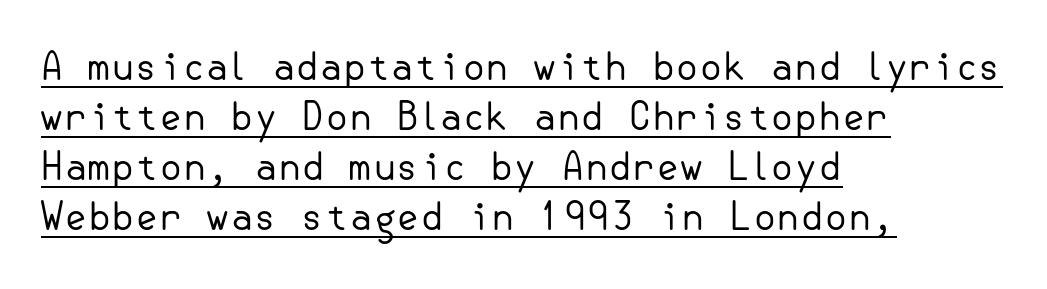
{"serif": "no", "italic": "no", "bold": "no", "weight": "regular", "width": "normal", "stroke_contrast": "low", "x_height": "small", "underline": "yes", "align": "left", "line_spacing": "normal", "line_spacing_ratio": 1.32, "letter_spacing": "normal", "letter_spacing_em": 0.0, "glyph_px": 38}
